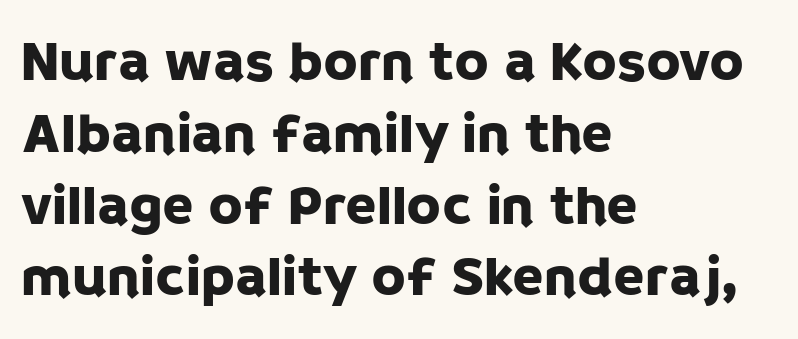
{"serif": "no", "italic": "no", "width": "normal", "stroke_contrast": "low", "x_height": "large", "monospaced": "no", "underline": "no", "align": "left", "line_spacing": "normal", "line_spacing_ratio": 1.26, "letter_spacing": "normal", "letter_spacing_em": 0.0, "glyph_px": 57}
